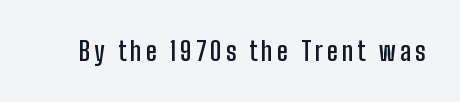
{"italic": "no", "bold": "semi", "underline": "no", "glyph_px": 26}
